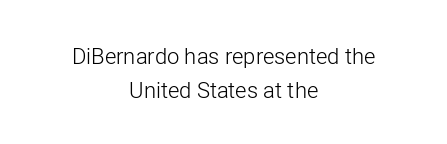
This reads as an unemphasized weight, regular at the heaviest. In CSS terms this would be text-align: center. The font's upright variant was chosen for this text. Regarding leading, the lines here are spaced in the standard way. The letterforms sit shoulder to shoulder at normal distance. A bare baseline throughout the passage.
